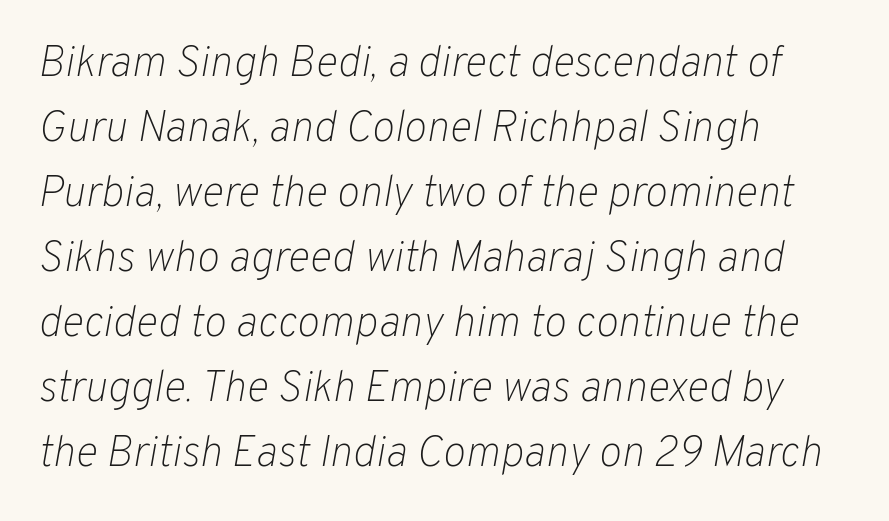
{"italic": "yes", "lean": "right", "slant_degrees": 10, "bold": "no", "weight": "light", "width": "normal", "stroke_contrast": "low", "x_height": "medium", "monospaced": "no", "underline": "no", "align": "left", "line_spacing": "normal", "line_spacing_ratio": 1.51, "letter_spacing": "normal", "letter_spacing_em": 0.0, "glyph_px": 43}
